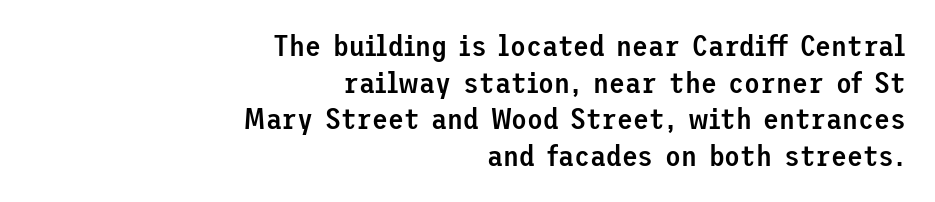
Q: Is the text bold? A: Semi-bold.
Q: Is the text italic (slanted)? A: No, it is upright.
Q: Is the typeface a serif or a sans-serif typeface? A: Sans-serif.
Q: Is the text underlined? A: No.
Q: How is the paragraph aligned? A: Right-aligned.
Q: Is the spacing between letters normal or unusually wide? A: Normal.
Q: Is the spacing between lines tight, normal or loose? A: Normal.
Q: Width (condensed, normal, or wide)? A: Normal.
Q: Stroke contrast? A: Low.
Q: x-height? A: Medium.
